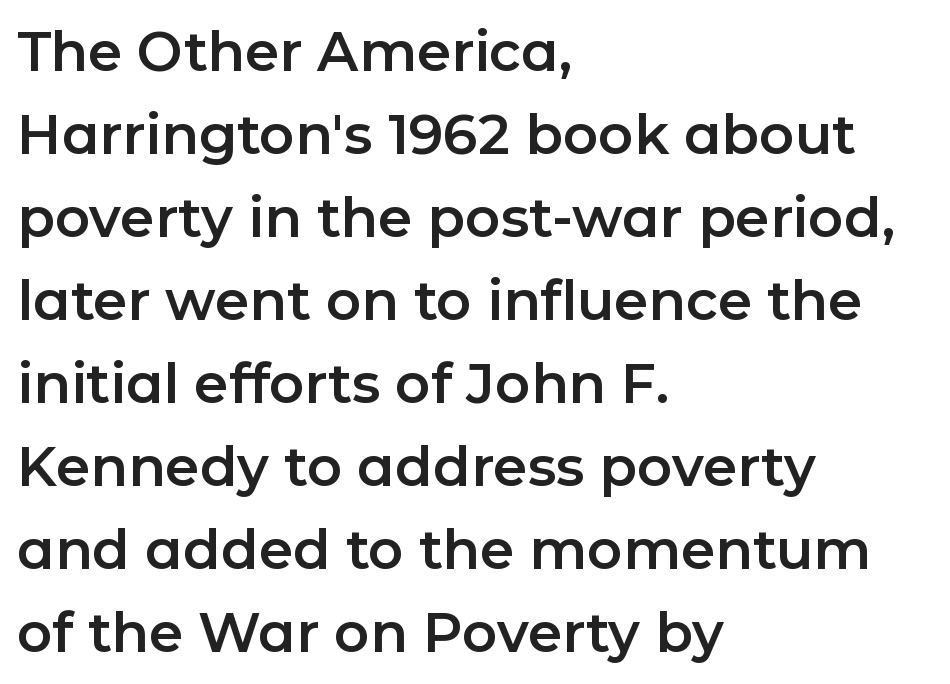
{"serif": "no", "italic": "no", "width": "normal", "stroke_contrast": "low", "x_height": "medium", "monospaced": "no", "underline": "no", "align": "left", "line_spacing": "normal", "line_spacing_ratio": 1.51, "letter_spacing": "normal", "letter_spacing_em": 0.0, "glyph_px": 55}
